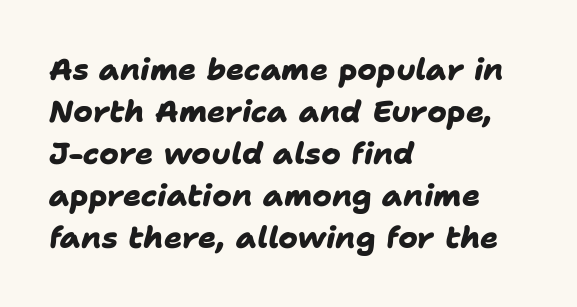
Thick stems and heavy bowls — unmistakably bold. The string is rendered with underlining switched off. This sample keeps an unexceptional amount of space between lines. Looks like regular typesetting: each glyph gets only the width it needs.
